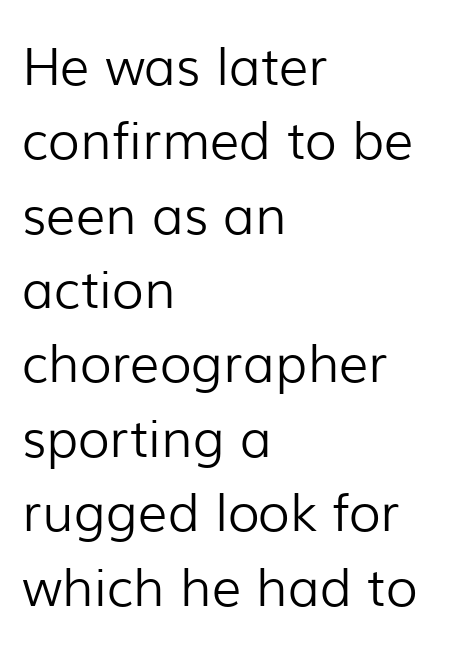
Q: Is the text bold? A: No.
Q: Is the text italic (slanted)? A: No, it is upright.
Q: Is the typeface a serif or a sans-serif typeface? A: Sans-serif.
Q: Is the text underlined? A: No.
Q: How is the paragraph aligned? A: Left-aligned.
Q: Is the spacing between letters normal or unusually wide? A: Normal.
Q: Is the spacing between lines tight, normal or loose? A: Normal.
Q: Width (condensed, normal, or wide)? A: Normal.
Q: Stroke contrast? A: Low.
Q: x-height? A: Medium.
Q: Monospaced? A: No.
